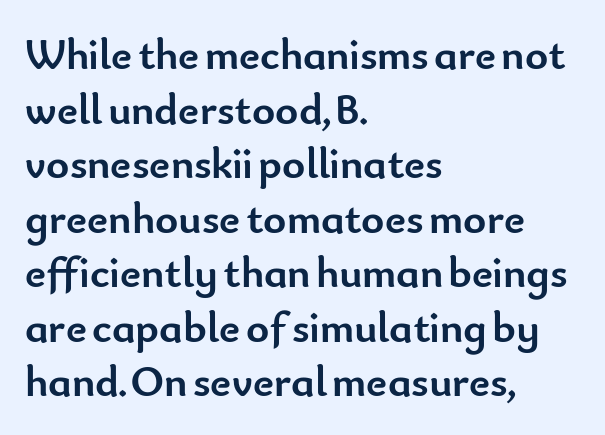
The image shows 44 px semibold sans-serif type, upright; set left-aligned, line spacing 1.24x, normal letter spacing, not underlined; low stroke contrast and a small x-height.
